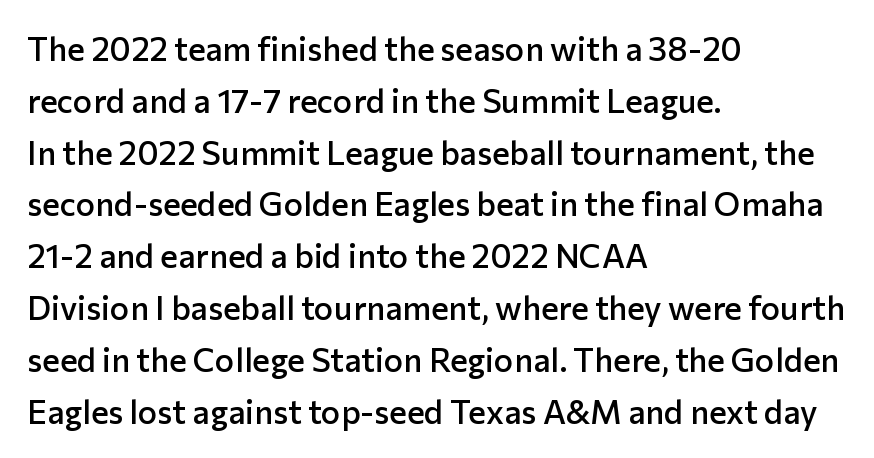
{"serif": "no", "italic": "no", "bold": "semi", "weight": "semibold", "width": "normal", "stroke_contrast": "low", "x_height": "medium", "monospaced": "no", "underline": "no", "align": "left", "line_spacing": "normal", "line_spacing_ratio": 1.57, "letter_spacing": "normal", "letter_spacing_em": 0.0, "glyph_px": 33}
